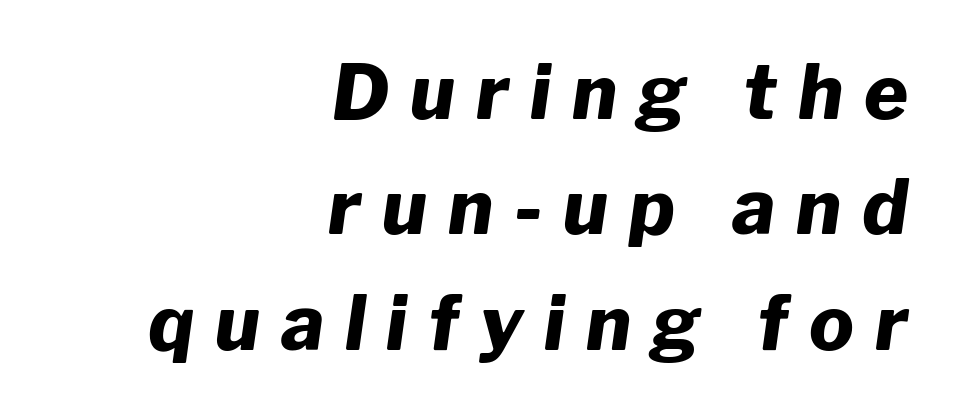
Q: Is the text bold? A: Yes.
Q: Is the text italic (slanted)? A: Yes, it leans right by about 8 degrees.
Q: Is the text underlined? A: No.
Q: How is the paragraph aligned? A: Right-aligned.
Q: Is the spacing between letters normal or unusually wide? A: Unusually wide.
Q: Is the spacing between lines tight, normal or loose? A: Normal.
Q: Width (condensed, normal, or wide)? A: Normal.
Q: Stroke contrast? A: Low.
Q: x-height? A: Medium.
Q: Monospaced? A: No.
